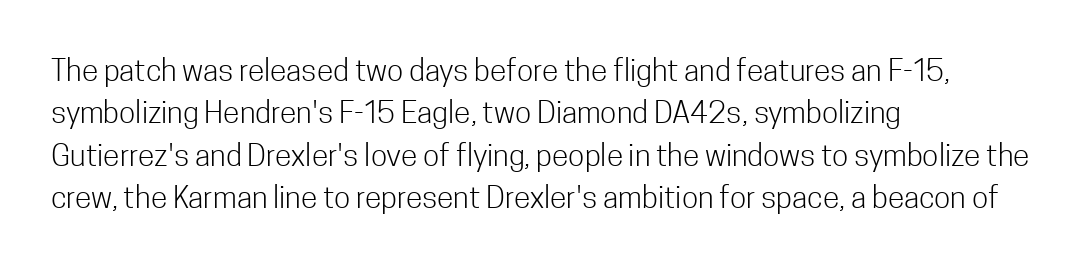
Decoration check: the copy has no underline. It's the straight-up-and-down kind of type. The font sits on the lighter half of the weight spectrum, regular included. A normal amount of white space separates one row of letters from the next. The text block is weighted toward the left margin, trailing off unevenly rightward.
